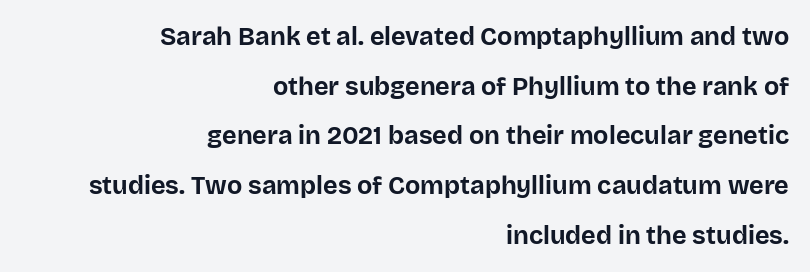
Q: Is the text bold? A: Yes.
Q: Is the text italic (slanted)? A: No, it is upright.
Q: Is the text underlined? A: No.
Q: How is the paragraph aligned? A: Right-aligned.
Q: Is the spacing between letters normal or unusually wide? A: Normal.
Q: Is the spacing between lines tight, normal or loose? A: Loose.
